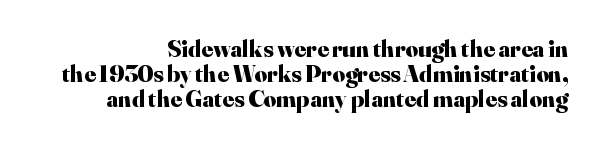
Q: Is the text bold? A: Yes.
Q: Is the text italic (slanted)? A: No, it is upright.
Q: Is the text underlined? A: No.
Q: How is the paragraph aligned? A: Right-aligned.
Q: Is the spacing between letters normal or unusually wide? A: Normal.
Q: Is the spacing between lines tight, normal or loose? A: Tight.
